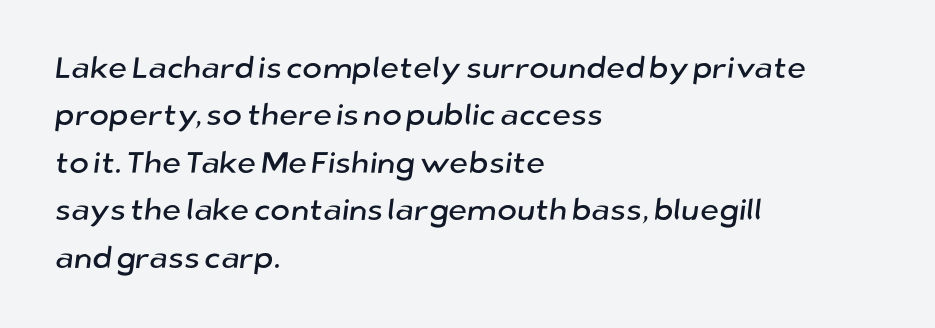
{"serif": "no", "width": "normal", "stroke_contrast": "low", "x_height": "medium", "monospaced": "no", "underline": "no", "align": "left", "line_spacing": "normal", "line_spacing_ratio": 1.58, "letter_spacing": "normal", "letter_spacing_em": 0.0, "glyph_px": 30}
